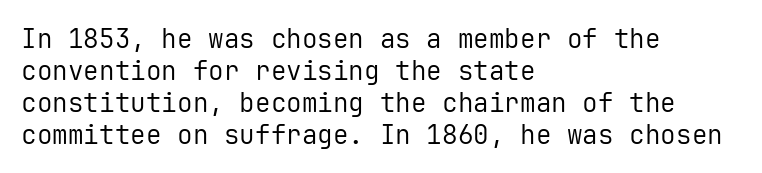
Q: Is the text bold? A: No.
Q: Is the text italic (slanted)? A: No, it is upright.
Q: Is the text underlined? A: No.
Q: How is the paragraph aligned? A: Left-aligned.
Q: Is the spacing between letters normal or unusually wide? A: Normal.
